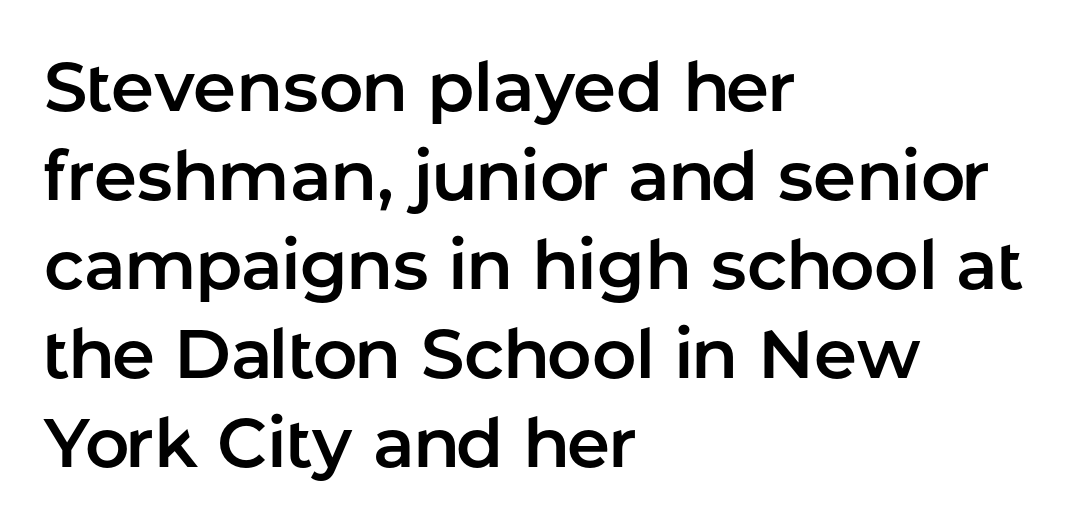
{"serif": "no", "italic": "no", "width": "normal", "stroke_contrast": "low", "x_height": "medium", "monospaced": "no", "underline": "no", "align": "left", "line_spacing": "normal", "line_spacing_ratio": 1.29, "letter_spacing": "normal", "letter_spacing_em": 0.0, "glyph_px": 69}
